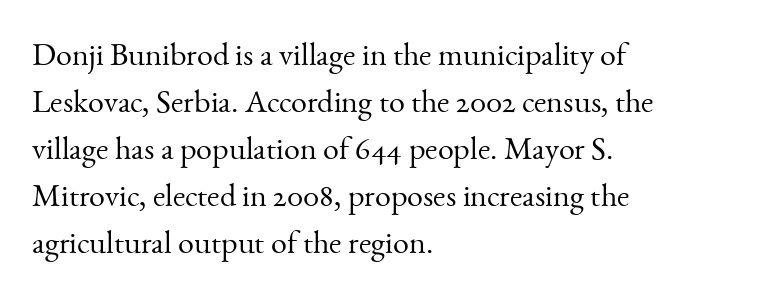
Q: Is the text bold? A: No.
Q: Is the text italic (slanted)? A: No, it is upright.
Q: Is the typeface a serif or a sans-serif typeface? A: Serif.
Q: Is the text underlined? A: No.
Q: How is the paragraph aligned? A: Left-aligned.
Q: Is the spacing between letters normal or unusually wide? A: Normal.
Q: Is the spacing between lines tight, normal or loose? A: Normal.
Q: Width (condensed, normal, or wide)? A: Normal.
Q: Stroke contrast? A: Medium.
Q: x-height? A: Small.
Q: Monospaced? A: No.
